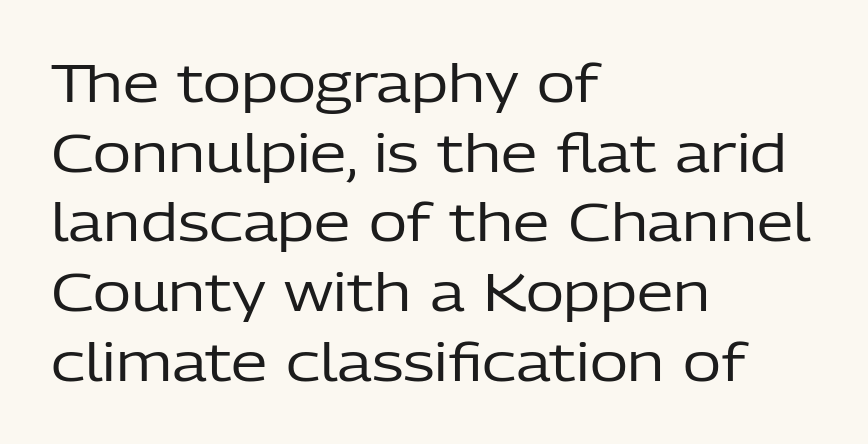
This rendering leaves character spacing at its baseline value. Where is the straight margin? On the left. The foot of each line stays bare and open. This sample has the flowing, uneven cadence of proportional lettering.
